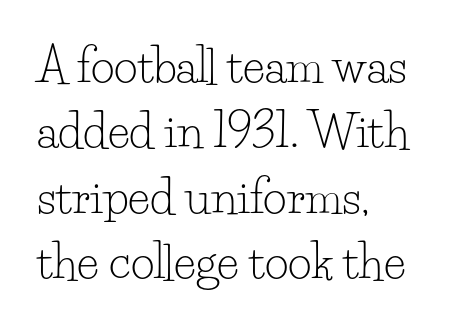
{"serif": "yes", "italic": "no", "bold": "no", "weight": "light", "width": "normal", "stroke_contrast": "low", "x_height": "small", "monospaced": "no", "underline": "no", "align": "left", "line_spacing": "normal", "line_spacing_ratio": 1.42, "letter_spacing": "normal", "letter_spacing_em": 0.0, "glyph_px": 46}
